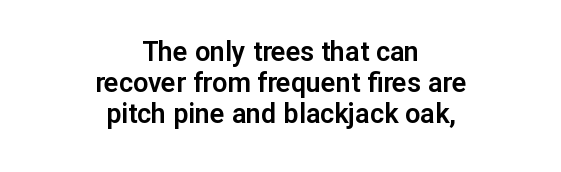
Q: Is the text italic (slanted)? A: No, it is upright.
Q: Is the text underlined? A: No.
Q: How is the paragraph aligned? A: Centered.
Q: Is the spacing between letters normal or unusually wide? A: Normal.
Q: Is the spacing between lines tight, normal or loose? A: Tight.
